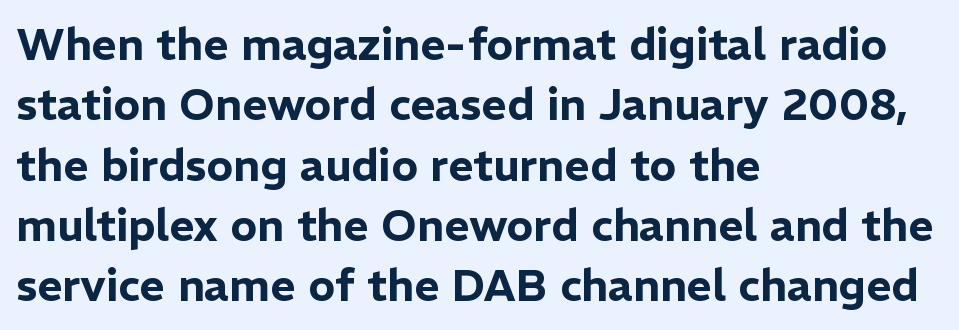
Layout note: lines flush left. It's the straight-up-and-down kind of type. Each letter keeps its own natural width here, so spacing adapts to shape. The space directly below the letters is spotless. Notice how descenders clear the ascenders below comfortably — that's standard leading. The rendering shows plain stroke endings on the letterforms — a sans-serif design.
